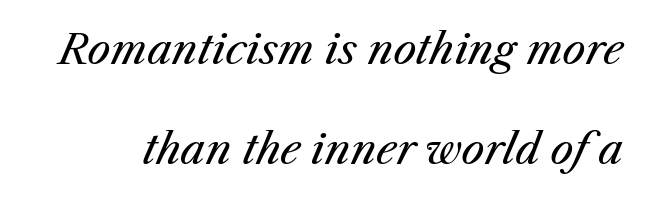
The image shows 41 px regular-weight type, italic (leaning right); set loose line spacing (2.45x), normal letter spacing, not underlined; medium stroke contrast and a medium x-height.
